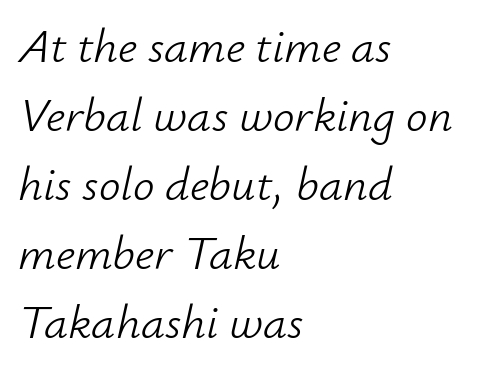
{"italic": "yes", "lean": "right", "slant_degrees": 12, "bold": "no", "weight": "light", "width": "normal", "stroke_contrast": "low", "x_height": "small", "monospaced": "no", "underline": "no", "align": "left", "line_spacing": "normal", "line_spacing_ratio": 1.44, "letter_spacing": "normal", "letter_spacing_em": 0.0, "glyph_px": 48}
